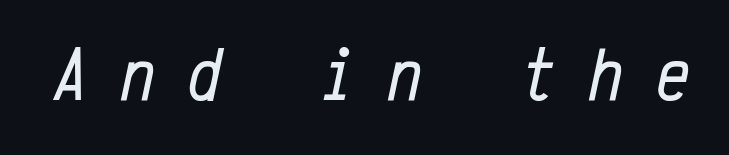
Q: Is the text bold? A: No.
Q: Is the text italic (slanted)? A: Yes, it leans right by about 12 degrees.
Q: Is the text underlined? A: No.
Q: Is the spacing between letters normal or unusually wide? A: Unusually wide.
Q: Width (condensed, normal, or wide)? A: Condensed.
Q: Stroke contrast? A: Low.
Q: x-height? A: Medium.
Q: Monospaced? A: Yes.
